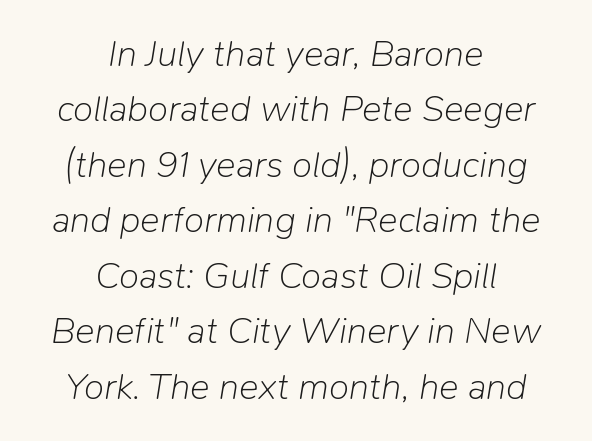
Q: Is the text bold? A: No.
Q: Is the text italic (slanted)? A: Yes, it leans right by about 9 degrees.
Q: Is the text underlined? A: No.
Q: How is the paragraph aligned? A: Centered.
Q: Is the spacing between letters normal or unusually wide? A: Normal.
Q: Is the spacing between lines tight, normal or loose? A: Normal.
Q: Width (condensed, normal, or wide)? A: Normal.
Q: Stroke contrast? A: Low.
Q: x-height? A: Medium.
Q: Monospaced? A: No.
